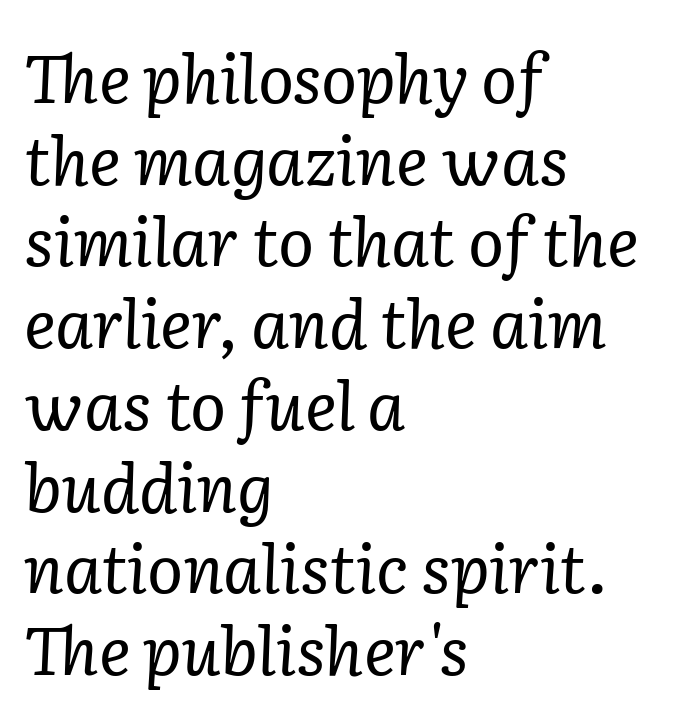
Q: Is the text bold? A: No.
Q: Is the text italic (slanted)? A: Yes, it leans right by about 2 degrees.
Q: Is the typeface a serif or a sans-serif typeface? A: Serif.
Q: Is the text underlined? A: No.
Q: How is the paragraph aligned? A: Left-aligned.
Q: Is the spacing between letters normal or unusually wide? A: Normal.
Q: Width (condensed, normal, or wide)? A: Normal.
Q: Stroke contrast? A: Low.
Q: x-height? A: Medium.
Q: Monospaced? A: No.
